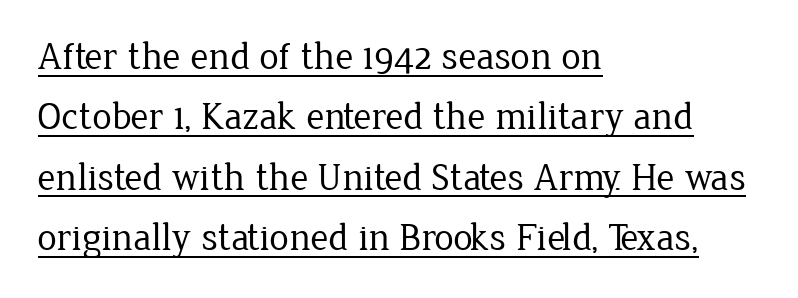
Leftover space on each line is placed entirely after the last word. Between one letter and the next there's only the usual sliver of space. The rendering shows small feet on the letterforms — a serif design. The strokes carry an ordinary text weight at most. A typesetter would mark this as roman, not italic.
